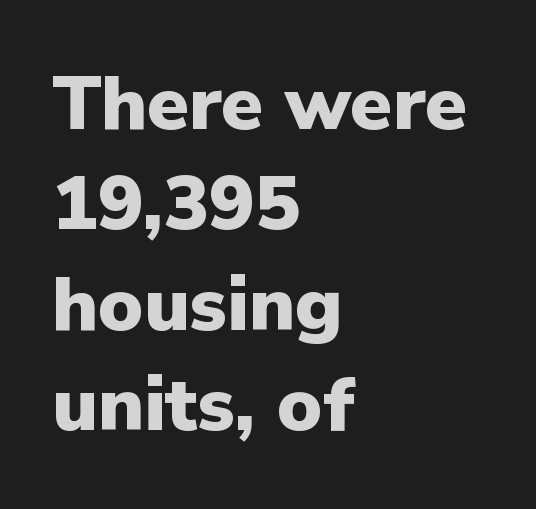
Q: Is the text bold? A: Yes.
Q: Is the text italic (slanted)? A: No, it is upright.
Q: Is the typeface a serif or a sans-serif typeface? A: Sans-serif.
Q: Is the text underlined? A: No.
Q: How is the paragraph aligned? A: Left-aligned.
Q: Is the spacing between letters normal or unusually wide? A: Normal.
Q: Is the spacing between lines tight, normal or loose? A: Normal.
Q: Width (condensed, normal, or wide)? A: Normal.
Q: Stroke contrast? A: Low.
Q: x-height? A: Medium.
Q: Monospaced? A: No.
